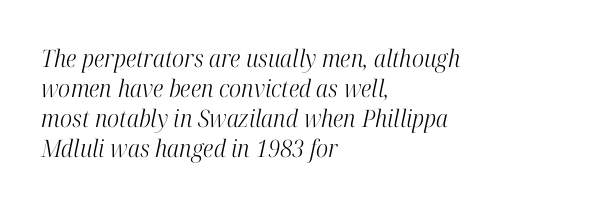
The image shows 24 px text type, italic (leaning right); set left-aligned, normal line spacing (1.25x), normal letter spacing, not underlined.
